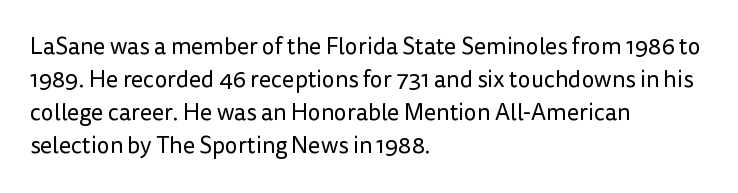
The image shows 23 px text type, upright; set left-aligned, normal line spacing (1.43x), normal letter spacing, not underlined.
